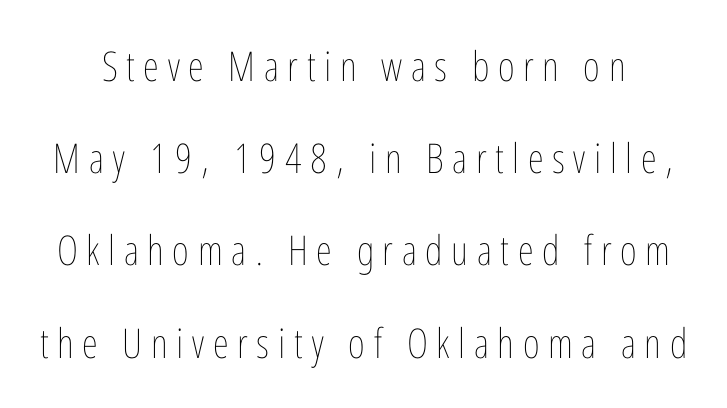
In terms of leading, this rendering errs on the spacious side. A typesetter would call this proportional, since set widths differ per character. Between one letter and the next there's a generous, obvious gap. The type sits square on the baseline with zero lean. No letter is thick-stroked: the sample isn't bold.
